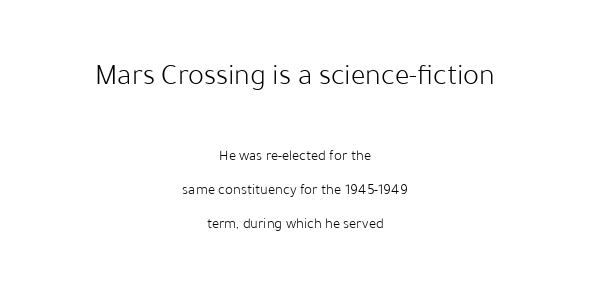
{"serif": "no", "italic": "no", "bold": "no", "weight": "light", "width": "normal", "stroke_contrast": "low", "x_height": "medium", "monospaced": "no", "underline": "no", "align": "center", "line_spacing": "loose", "line_spacing_ratio": 2.26, "letter_spacing": "normal", "letter_spacing_em": 0.0, "larger_block": "first", "size_ratio": 2.0, "glyph_px": 30}
